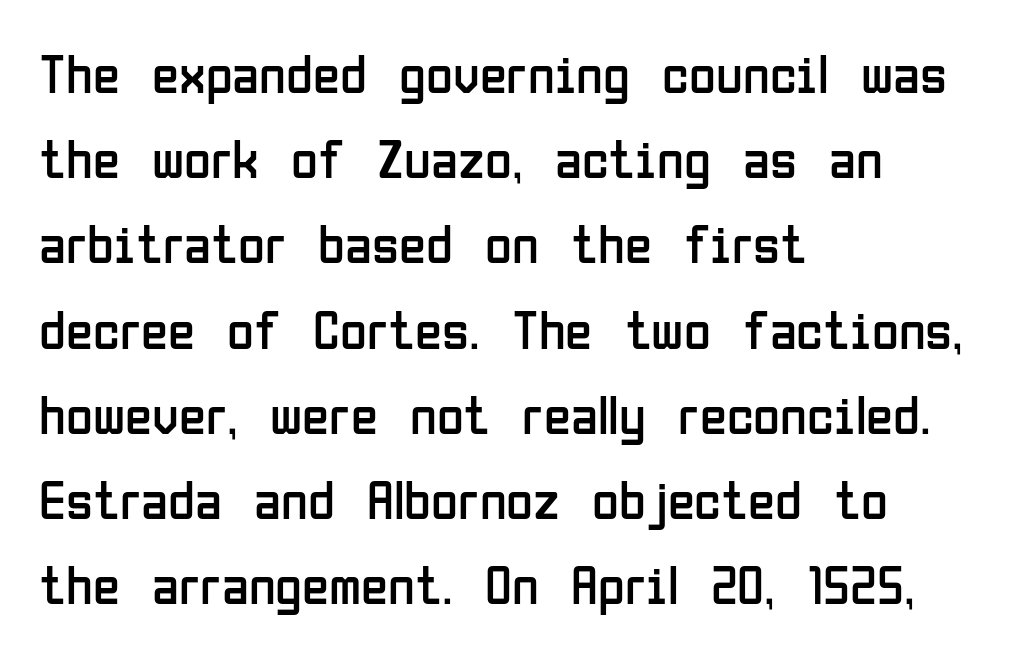
{"serif": "no", "italic": "no", "bold": "no", "weight": "regular", "width": "condensed", "stroke_contrast": "low", "x_height": "medium", "monospaced": "no", "underline": "no", "align": "left", "line_spacing": "normal", "line_spacing_ratio": 1.55, "letter_spacing": "normal", "letter_spacing_em": 0.0, "glyph_px": 55}
